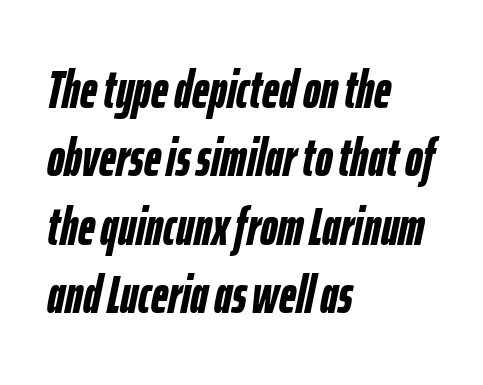
Q: Is the text bold? A: Yes.
Q: Is the text italic (slanted)? A: Yes, it leans right by about 12 degrees.
Q: Is the text underlined? A: No.
Q: How is the paragraph aligned? A: Left-aligned.
Q: Is the spacing between letters normal or unusually wide? A: Normal.
Q: Is the spacing between lines tight, normal or loose? A: Normal.
Q: Width (condensed, normal, or wide)? A: Condensed.
Q: Stroke contrast? A: Low.
Q: x-height? A: Medium.
Q: Monospaced? A: No.
